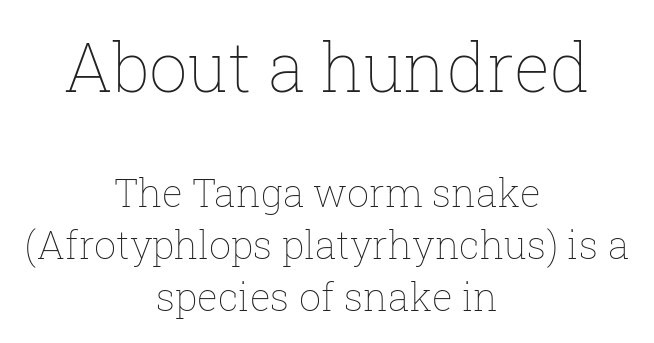
Q: Is the text bold? A: No.
Q: Is the text italic (slanted)? A: No, it is upright.
Q: Is the text underlined? A: No.
Q: How is the paragraph aligned? A: Centered.
Q: Is the spacing between letters normal or unusually wide? A: Normal.
Q: Is the spacing between lines tight, normal or loose? A: Normal.
Q: Which block of text is set in a larger size, the first (top) or the second (bottom)? A: The first (top) one.
Q: Width (condensed, normal, or wide)? A: Normal.
Q: Stroke contrast? A: Low.
Q: x-height? A: Medium.
Q: Monospaced? A: No.
